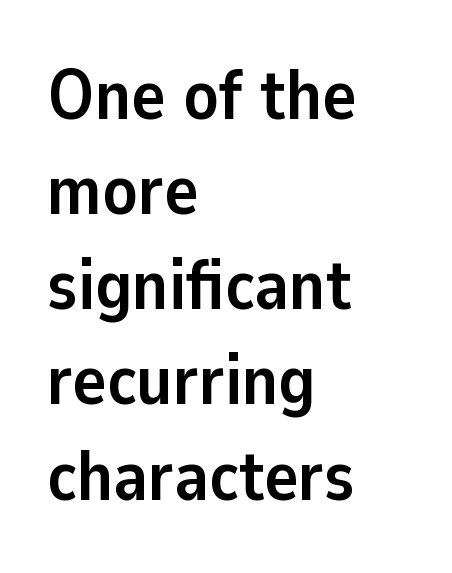
The image shows 71 px semibold sans-serif type, upright; set left-aligned, normal line spacing (1.34x), normal letter spacing, not underlined; low stroke contrast and a medium x-height.
